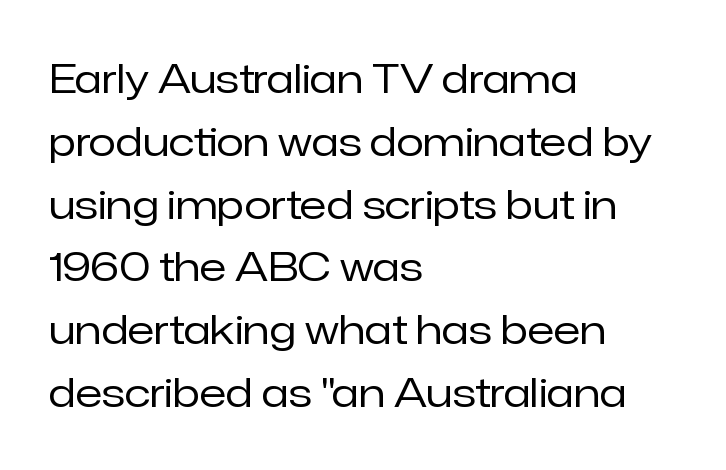
Q: Is the text bold? A: No.
Q: Is the text italic (slanted)? A: No, it is upright.
Q: Is the typeface a serif or a sans-serif typeface? A: Sans-serif.
Q: Is the text underlined? A: No.
Q: How is the paragraph aligned? A: Left-aligned.
Q: Is the spacing between letters normal or unusually wide? A: Normal.
Q: Is the spacing between lines tight, normal or loose? A: Normal.
Q: Width (condensed, normal, or wide)? A: Normal.
Q: Stroke contrast? A: Low.
Q: x-height? A: Medium.
Q: Monospaced? A: No.
